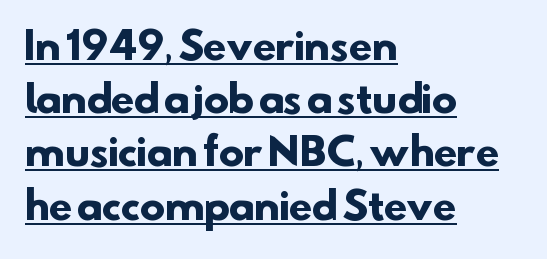
The image shows 38 px heavy sans-serif type; set left-aligned, normal line spacing (1.4x), normal letter spacing, underlined; low stroke contrast and a small x-height.
